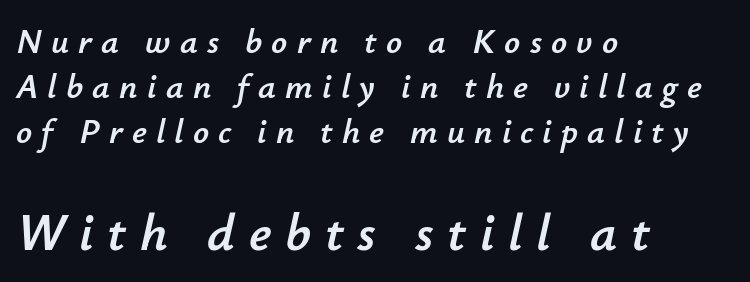
{"italic": "yes", "lean": "right", "slant_degrees": 12, "width": "normal", "stroke_contrast": "low", "x_height": "small", "monospaced": "no", "underline": "no", "align": "left", "line_spacing": "normal", "line_spacing_ratio": 1.29, "letter_spacing": "wide", "letter_spacing_em": 0.26, "larger_block": "second", "size_ratio": 1.51, "glyph_px": 53}
